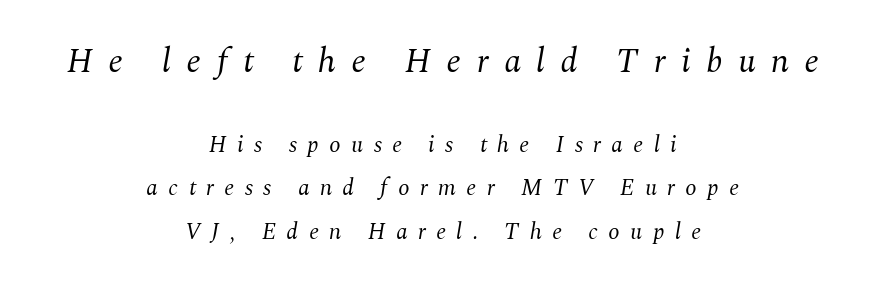
Q: Is the text bold? A: No.
Q: Is the text italic (slanted)? A: Yes, it leans right by about 10 degrees.
Q: Is the typeface a serif or a sans-serif typeface? A: Serif.
Q: Is the text underlined? A: No.
Q: How is the paragraph aligned? A: Centered.
Q: Is the spacing between letters normal or unusually wide? A: Unusually wide.
Q: Which block of text is set in a larger size, the first (top) or the second (bottom)? A: The first (top) one.
Q: Width (condensed, normal, or wide)? A: Normal.
Q: Stroke contrast? A: Medium.
Q: x-height? A: Medium.
Q: Monospaced? A: No.
